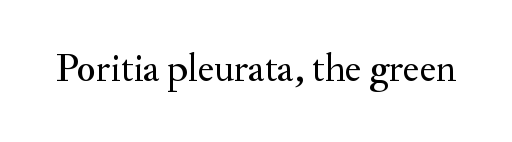
The image shows 39 px serif type, upright; set normal letter spacing, not underlined; medium stroke contrast and a small x-height.
